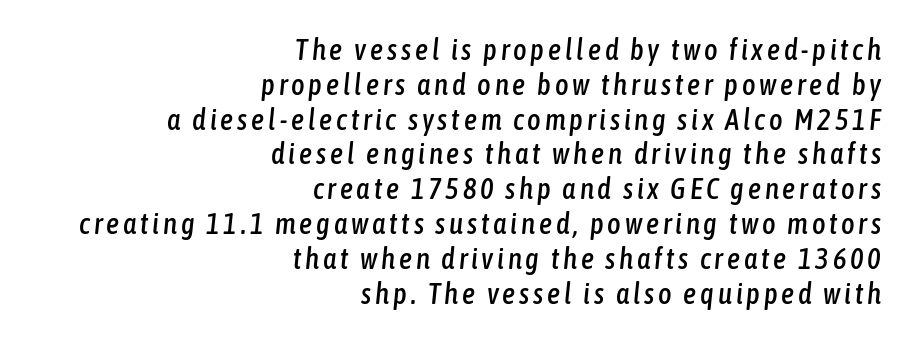
Here the designer chose a conventional face with non-uniform glyph widths. Anything drawn beneath the words? Only blank space. Line endings align vertically; line beginnings do not. Yep, that's italic — everything's leaning.
